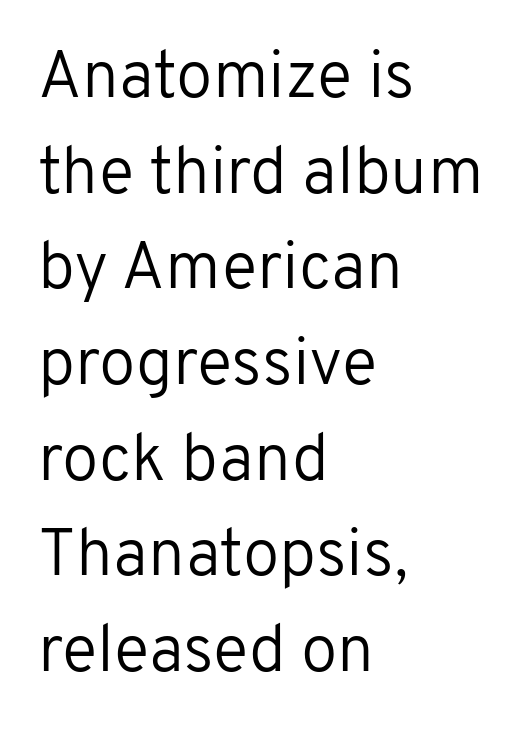
Teacher's note: observe the even left margin — that is flush-left alignment. A sans-serif font was chosen for this passage. Baseline-to-baseline distance is the conventional proportion of letter height. These lines were composed using upright roman letters.
